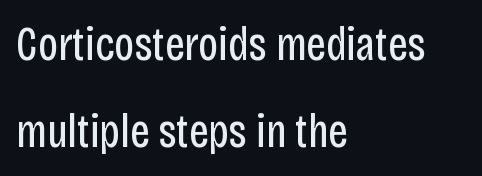
The image shows 47 px regular-weight, condensed sans-serif type, upright; set left-aligned, line spacing 1.85x, normal letter spacing, not underlined; low stroke contrast and a large x-height.
